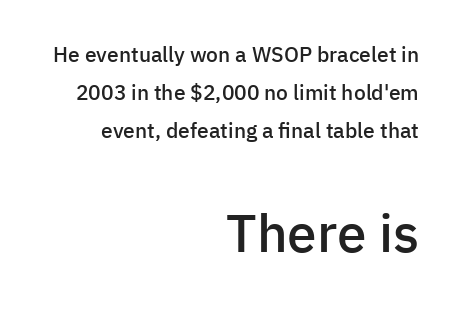
{"serif": "no", "italic": "no", "bold": "semi", "weight": "semibold", "width": "normal", "stroke_contrast": "low", "x_height": "medium", "monospaced": "no", "underline": "no", "align": "right", "line_spacing_ratio": 1.81, "letter_spacing": "normal", "letter_spacing_em": 0.0, "larger_block": "second", "size_ratio": 2.52, "glyph_px": 53}
